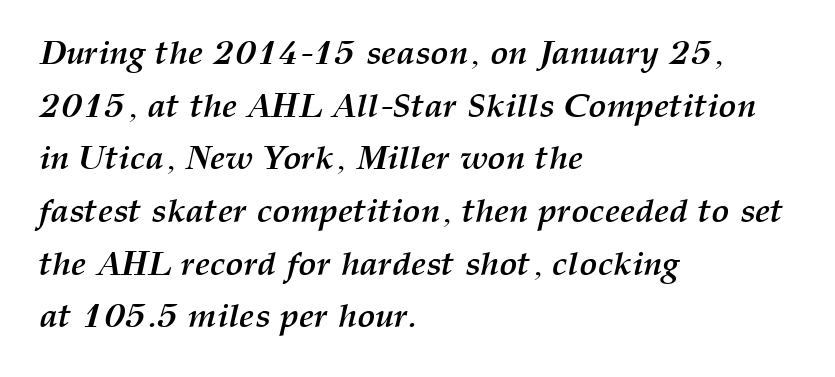
Q: Is the text bold? A: Yes.
Q: Is the text italic (slanted)? A: Yes, it leans right by about 12 degrees.
Q: Is the text underlined? A: No.
Q: How is the paragraph aligned? A: Left-aligned.
Q: Is the spacing between letters normal or unusually wide? A: Normal.
Q: Is the spacing between lines tight, normal or loose? A: Normal.
Q: Width (condensed, normal, or wide)? A: Normal.
Q: Stroke contrast? A: Medium.
Q: x-height? A: Medium.
Q: Monospaced? A: No.
